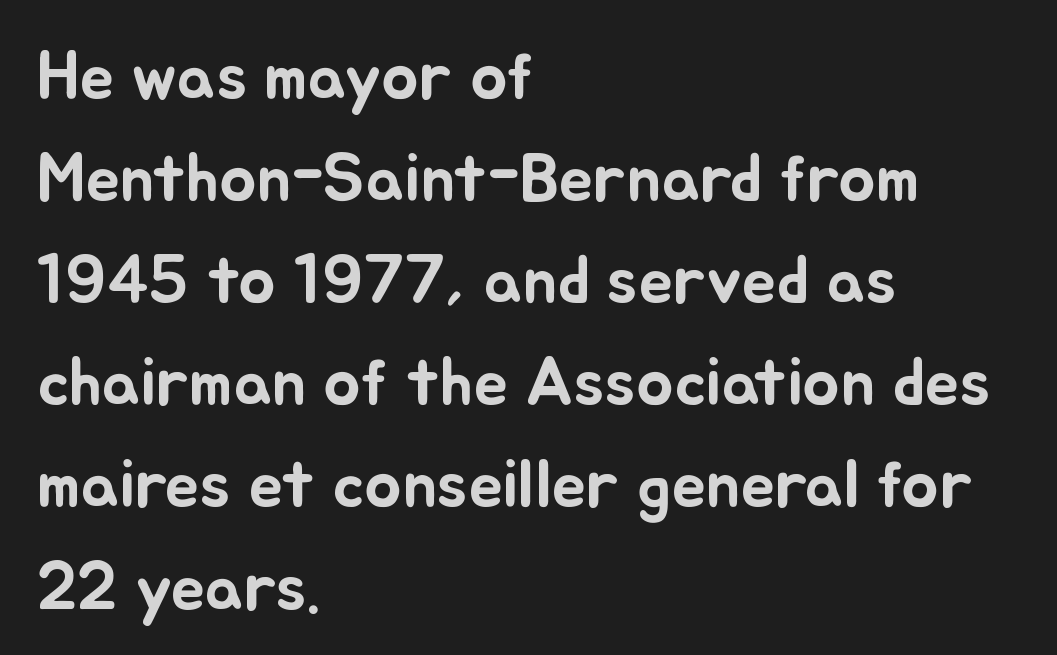
Q: Is the text italic (slanted)? A: No, it is upright.
Q: Is the text underlined? A: No.
Q: How is the paragraph aligned? A: Left-aligned.
Q: Is the spacing between letters normal or unusually wide? A: Normal.
Q: Is the spacing between lines tight, normal or loose? A: Normal.
Q: Width (condensed, normal, or wide)? A: Normal.
Q: Stroke contrast? A: Low.
Q: x-height? A: Small.
Q: Monospaced? A: No.
